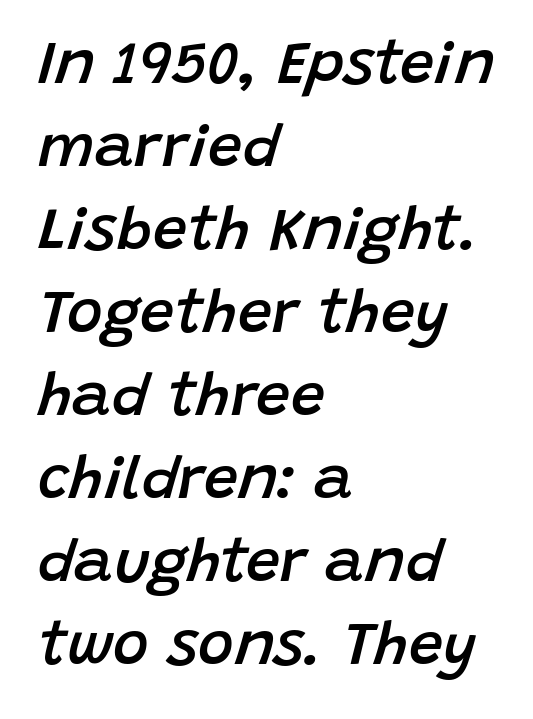
Q: Is the text bold? A: Semi-bold.
Q: Is the text italic (slanted)? A: Yes, it leans right by about 15 degrees.
Q: Is the text underlined? A: No.
Q: How is the paragraph aligned? A: Left-aligned.
Q: Is the spacing between letters normal or unusually wide? A: Normal.
Q: Is the spacing between lines tight, normal or loose? A: Normal.
Q: Width (condensed, normal, or wide)? A: Normal.
Q: Stroke contrast? A: Low.
Q: x-height? A: Large.
Q: Monospaced? A: No.
